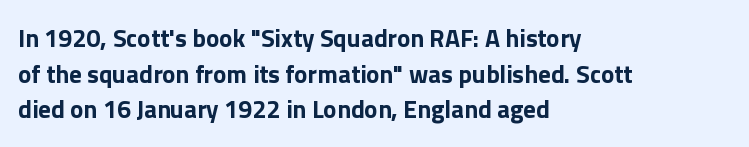
{"italic": "no", "bold": "yes", "underline": "no", "align": "left", "line_spacing": "normal", "line_spacing_ratio": 1.43, "letter_spacing": "normal", "letter_spacing_em": 0.0, "glyph_px": 25}
